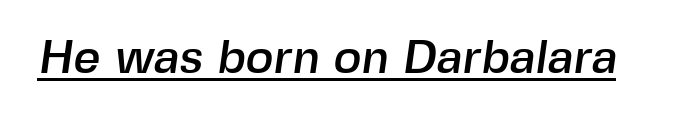
Q: Is the typeface a serif or a sans-serif typeface? A: Sans-serif.
Q: Is the text underlined? A: Yes.
Q: Is the spacing between letters normal or unusually wide? A: Normal.
Q: Width (condensed, normal, or wide)? A: Normal.
Q: x-height? A: Medium.
Q: Monospaced? A: No.
